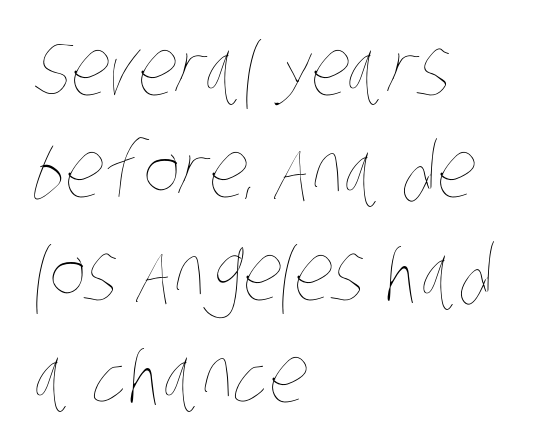
{"bold": "no", "weight": "thin", "width": "condensed", "stroke_contrast": "low", "x_height": "large", "monospaced": "no", "underline": "no", "align": "left", "line_spacing": "normal", "line_spacing_ratio": 1.33, "letter_spacing": "normal", "letter_spacing_em": 0.0, "glyph_px": 77}
